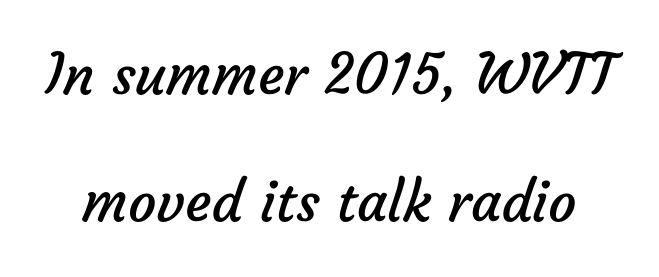
{"serif": "no", "bold": "no", "weight": "regular", "width": "normal", "stroke_contrast": "low", "x_height": "medium", "monospaced": "no", "underline": "no", "line_spacing": "loose", "line_spacing_ratio": 2.27, "letter_spacing": "normal", "letter_spacing_em": 0.0, "glyph_px": 56}
